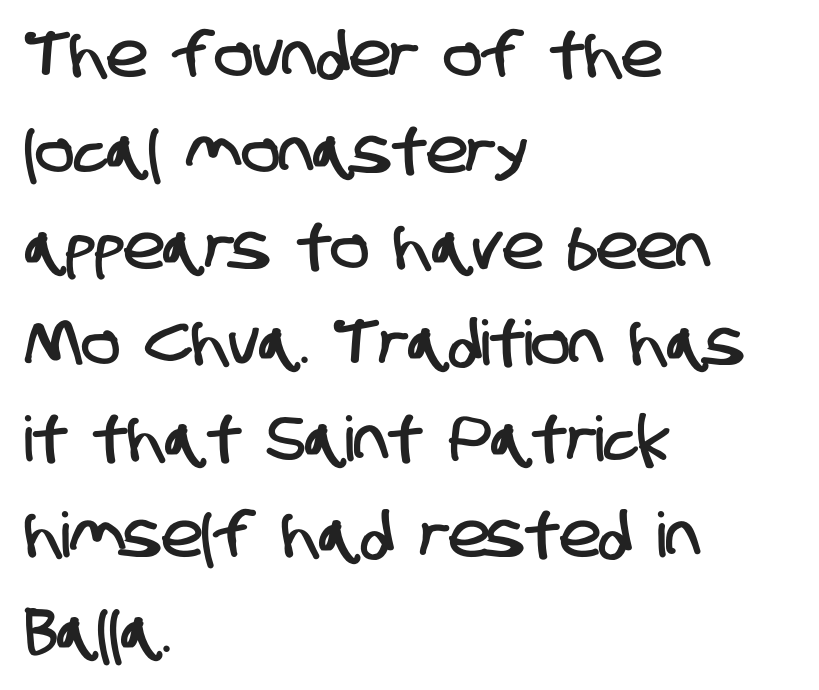
The image shows 62 px condensed sans-serif type; set left-aligned, normal line spacing (1.55x), normal letter spacing, not underlined; low stroke contrast and a large x-height.
